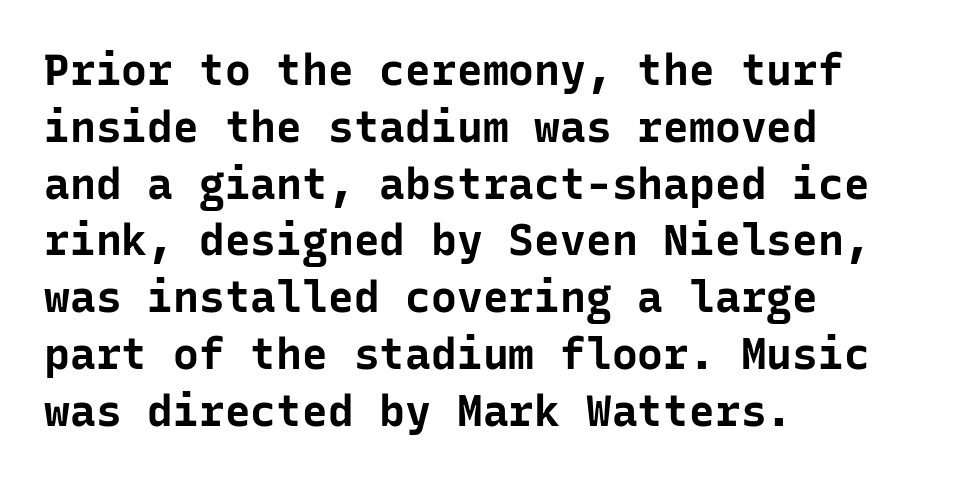
What kind of face is this? One without serifs — a sans. One glance says typical: line gaps are just what's usual. Students, this is bold: see how much ink each stroke carries. Notice how the passage keeps a crisp vertical edge on the left only. Looks like terminal output: every glyph gets an equal slot. Glance below the letters and you will spot only blank space.
